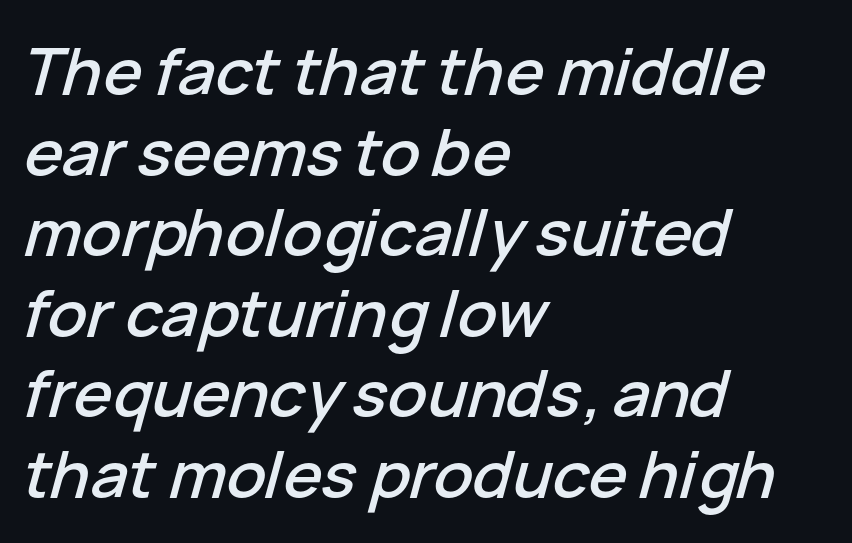
{"italic": "yes", "lean": "right", "slant_degrees": 15, "width": "normal", "stroke_contrast": "low", "x_height": "medium", "monospaced": "no", "underline": "no", "align": "left", "line_spacing_ratio": 1.24, "letter_spacing": "normal", "letter_spacing_em": 0.0, "glyph_px": 65}
